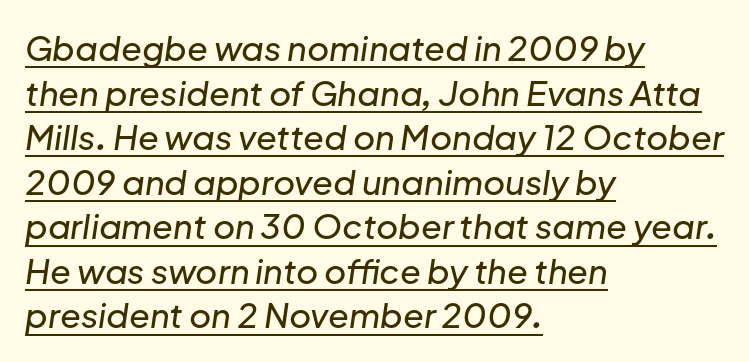
The image shows 34 px text type, italic (leaning right); set left-aligned, normal line spacing (1.31x), normal letter spacing, underlined; low stroke contrast and a medium x-height.
